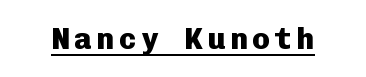
The image shows 30 px heavy sans-serif type, upright, monospaced; set underlined; low stroke contrast and a medium x-height.
